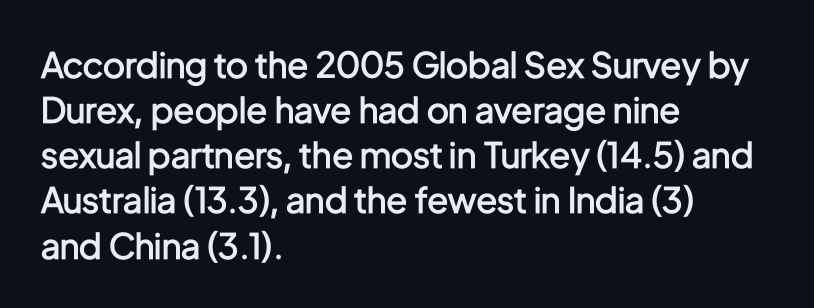
{"serif": "no", "italic": "no", "bold": "semi", "weight": "semibold", "width": "condensed", "stroke_contrast": "low", "x_height": "medium", "monospaced": "no", "underline": "no", "align": "left", "line_spacing": "normal", "line_spacing_ratio": 1.29, "letter_spacing": "normal", "letter_spacing_em": 0.0, "glyph_px": 35}
